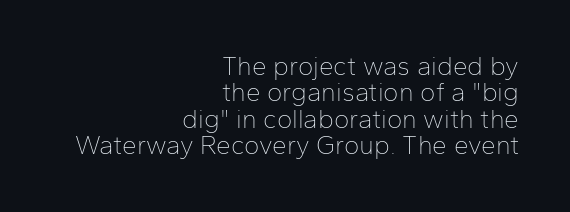
{"italic": "no", "bold": "no", "underline": "no", "align": "right", "line_spacing": "tight", "line_spacing_ratio": 1.01, "letter_spacing": "normal", "letter_spacing_em": 0.0, "glyph_px": 26}
